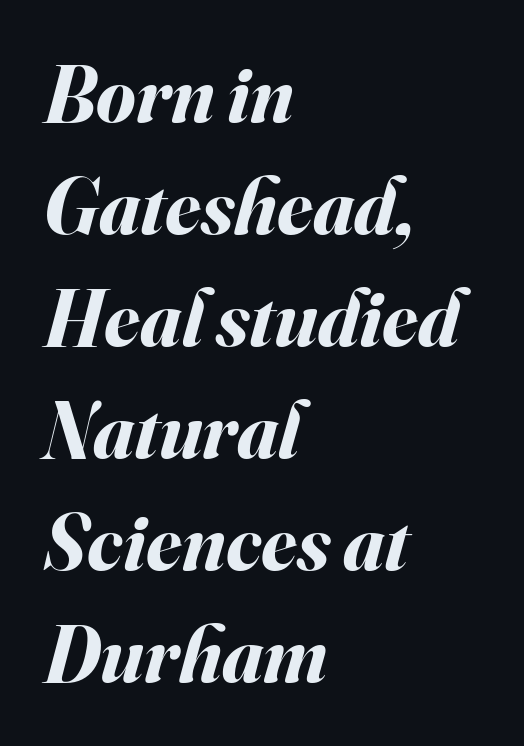
{"italic": "yes", "lean": "right", "slant_degrees": 16, "bold": "yes", "weight": "bold", "width": "normal", "stroke_contrast": "medium", "x_height": "small", "monospaced": "no", "underline": "no", "align": "left", "line_spacing": "normal", "line_spacing_ratio": 1.4, "letter_spacing": "normal", "letter_spacing_em": 0.0, "glyph_px": 80}
